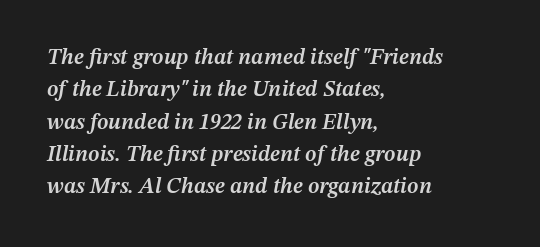
Heft: intermediate — a semibold. In terms of leading, this rendering sits right in the middle. Where is the straight margin? On the left. There is no visible air inserted between adjacent glyphs. Lines of text with bare space underneath. Does the lettering tilt? It does — this is italic.
